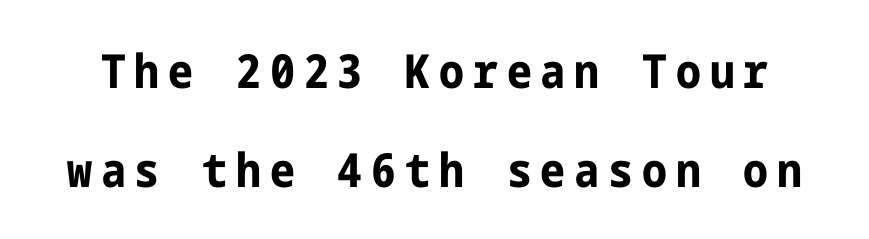
Quick note: interline space is abundant. The glyphs have the mass of a bold cut. The lettering stays uniformly vertical, giving the passage a roman look. The passage shown is typeset with a sans-serif family. Underline: absent.
